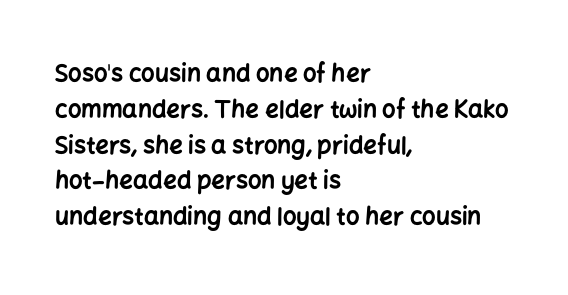
The image shows 24 px bold type, upright; set left-aligned, normal line spacing (1.49x), normal letter spacing, not underlined.
